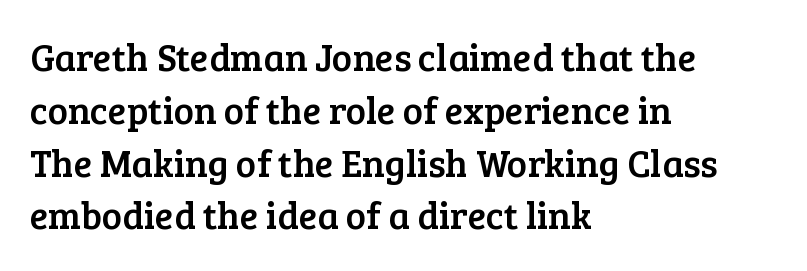
The image shows 38 px serif type, upright; set left-aligned, normal line spacing (1.39x), normal letter spacing, not underlined; low stroke contrast and a medium x-height.
